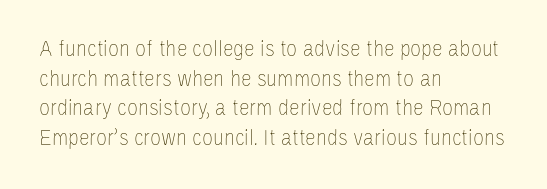
Words appear dense and cohesive because spacing is normal. Stem width sits at or under what a default text font uses. Honestly, there is no underline to notice here at all. The lettering stays uniformly vertical, giving the passage a roman look.
